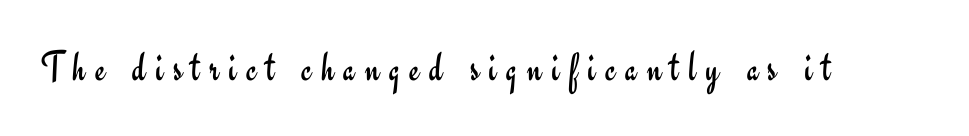
The image shows 43 px regular-weight sans-serif type; set unusually wide letter spacing (+0.23 em), not underlined; low stroke contrast and a small x-height.
